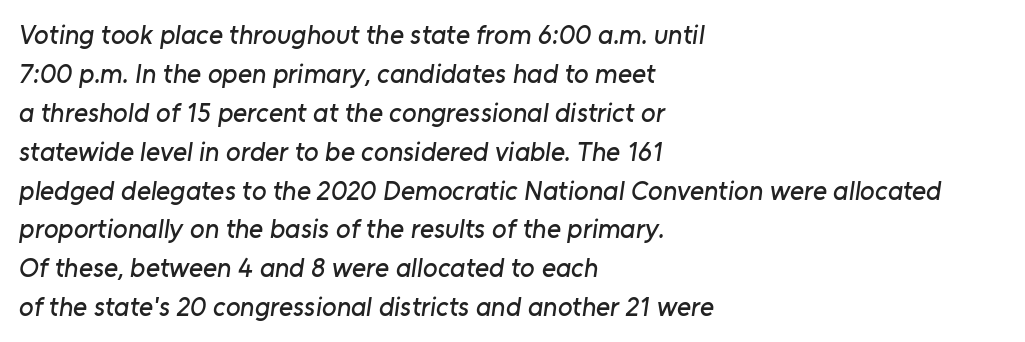
Short note: letters normally spaced. Baseline-to-baseline distance is the conventional proportion of letter height. Short and long lines alike share a common starting point at left. A clean baseline with only descenders dipping below it.
